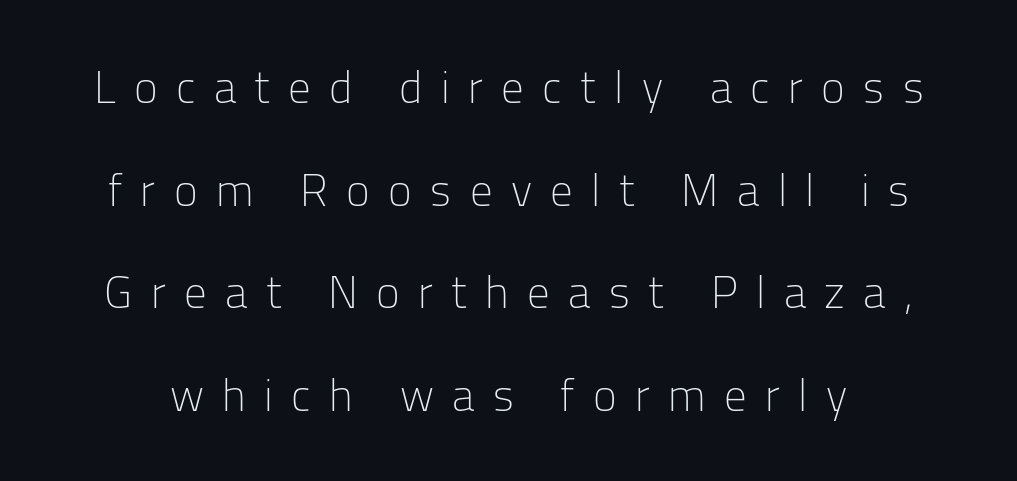
Q: Is the text bold? A: No.
Q: Is the text italic (slanted)? A: No, it is upright.
Q: Is the typeface a serif or a sans-serif typeface? A: Sans-serif.
Q: Is the text underlined? A: No.
Q: Is the spacing between letters normal or unusually wide? A: Unusually wide.
Q: Is the spacing between lines tight, normal or loose? A: Loose.
Q: Width (condensed, normal, or wide)? A: Normal.
Q: Stroke contrast? A: Low.
Q: x-height? A: Medium.
Q: Monospaced? A: No.
